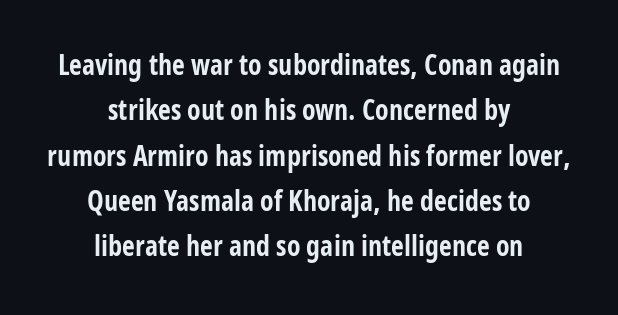
The image shows 28 px bold, condensed sans-serif type, upright; set centered, normal line spacing (1.62x), normal letter spacing, not underlined; low stroke contrast and a large x-height.
